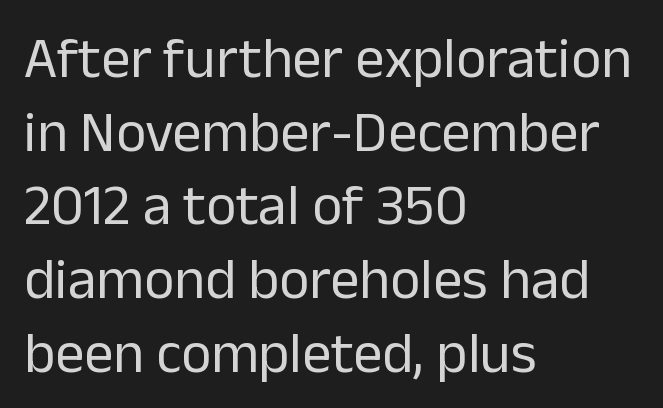
{"serif": "no", "italic": "no", "bold": "no", "weight": "regular", "width": "normal", "stroke_contrast": "low", "x_height": "medium", "monospaced": "no", "underline": "no", "align": "left", "line_spacing": "normal", "line_spacing_ratio": 1.27, "letter_spacing": "normal", "letter_spacing_em": 0.0, "glyph_px": 58}
